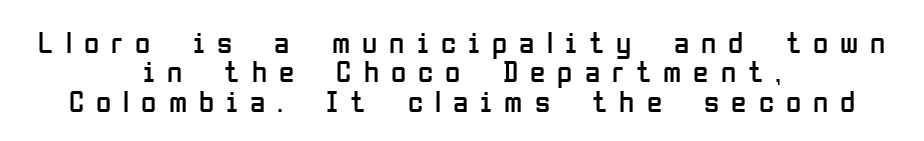
Q: Is the text bold? A: No.
Q: Is the text italic (slanted)? A: No, it is upright.
Q: Is the typeface a serif or a sans-serif typeface? A: Sans-serif.
Q: Is the text underlined? A: No.
Q: How is the paragraph aligned? A: Centered.
Q: Is the spacing between letters normal or unusually wide? A: Unusually wide.
Q: Is the spacing between lines tight, normal or loose? A: Tight.
Q: Width (condensed, normal, or wide)? A: Condensed.
Q: Stroke contrast? A: Low.
Q: x-height? A: Medium.
Q: Monospaced? A: No.
